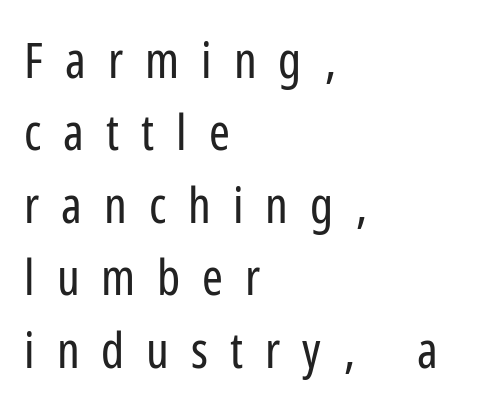
The text was rendered using a sans face with plain stroke endings. Words appear elongated and porous because spacing is wide. If you drew a ruler down the left edge, every line would touch it. Honestly, the row spacing looks completely unremarkable.
